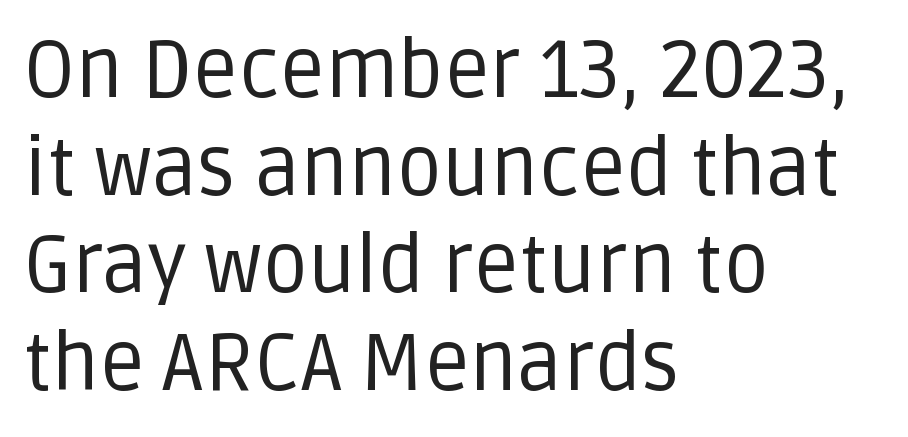
The image shows 80 px regular-weight sans-serif type, upright; set left-aligned, line spacing 1.22x, normal letter spacing, not underlined; low stroke contrast and a large x-height.
